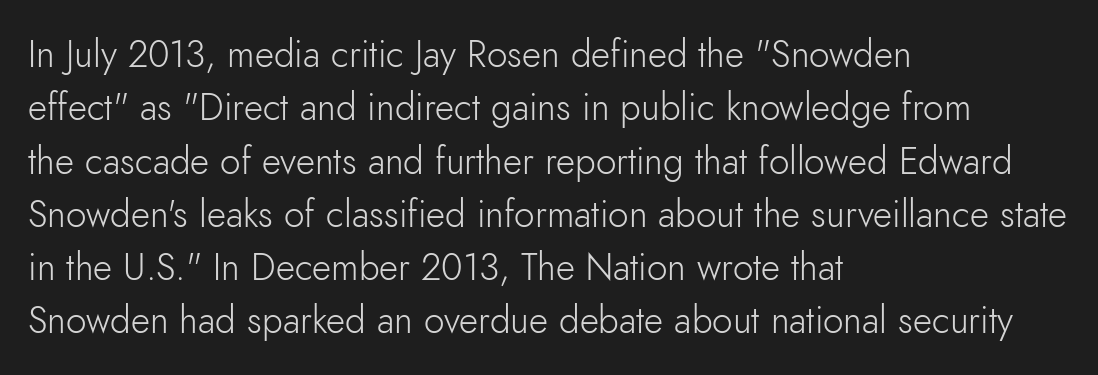
The image shows 37 px light sans-serif type, upright; set left-aligned, normal line spacing (1.44x), normal letter spacing, not underlined; low stroke contrast and a small x-height.
